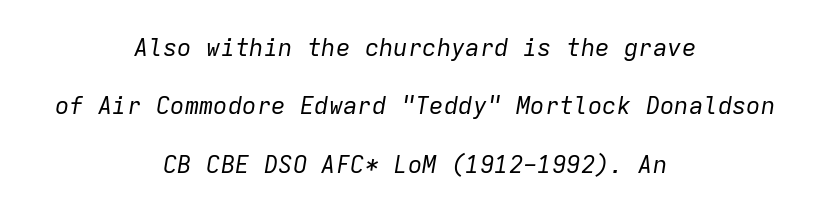
Q: Is the text bold? A: No.
Q: Is the text italic (slanted)? A: Yes, it leans right by about 9 degrees.
Q: Is the text underlined? A: No.
Q: How is the paragraph aligned? A: Centered.
Q: Is the spacing between letters normal or unusually wide? A: Normal.
Q: Is the spacing between lines tight, normal or loose? A: Loose.
